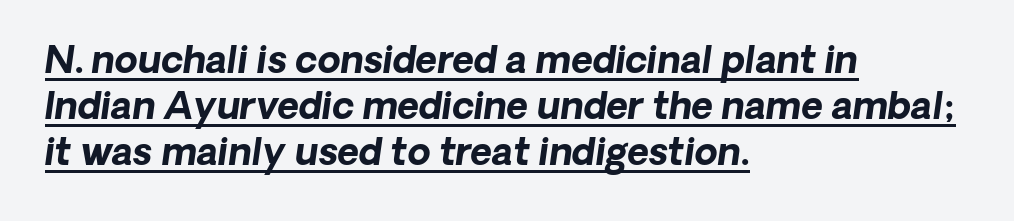
The image shows 37 px bold sans-serif type; set left-aligned, normal line spacing (1.25x), normal letter spacing, underlined; low stroke contrast and a medium x-height.
